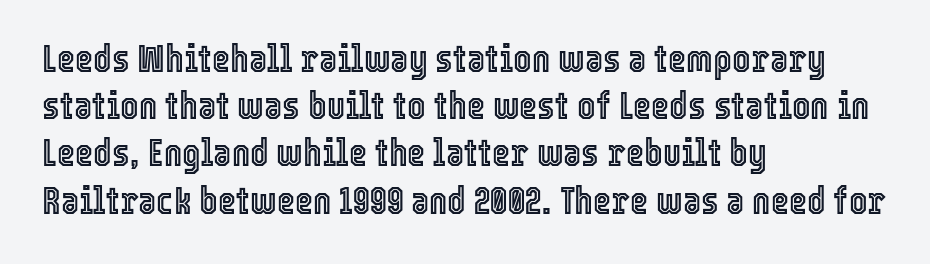
{"italic": "no", "width": "condensed", "x_height": "medium", "monospaced": "no", "underline": "no", "align": "left", "line_spacing_ratio": 1.21, "letter_spacing": "normal", "letter_spacing_em": 0.0, "glyph_px": 39}
